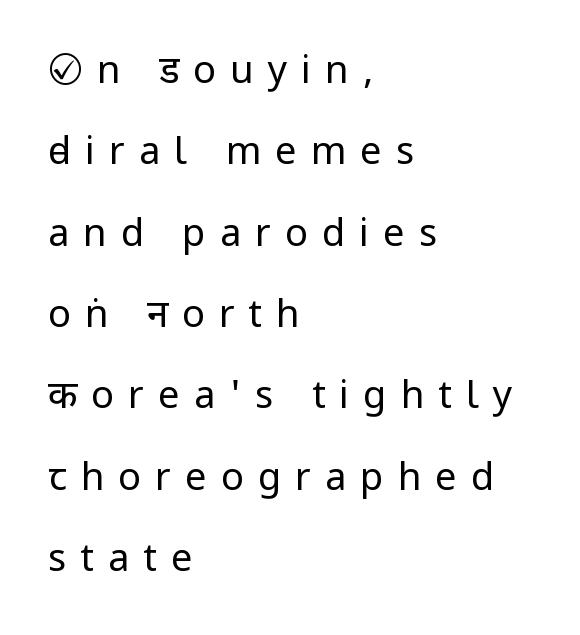
{"serif": "no", "italic": "no", "bold": "no", "weight": "regular", "width": "condensed", "stroke_contrast": "low", "underline": "no", "align": "left", "line_spacing": "loose", "line_spacing_ratio": 2.14, "letter_spacing": "wide", "letter_spacing_em": 0.37, "glyph_px": 38}
